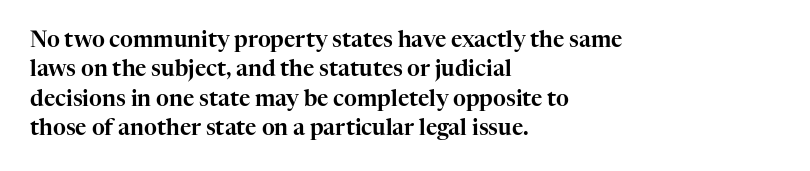
{"italic": "no", "underline": "no", "align": "left", "line_spacing": "normal", "line_spacing_ratio": 1.33, "letter_spacing": "normal", "letter_spacing_em": 0.0, "glyph_px": 22}
